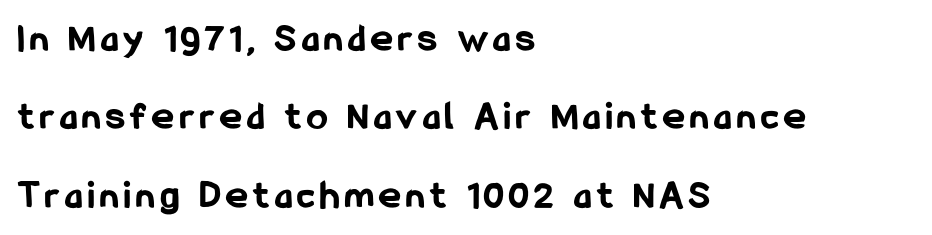
Students, observe: this is what heavily led, spacious text looks like. A typesetter would call this proportional, since set widths differ per character. Look at the bottom of the vertical strokes: they stop flat, with no serifs. Summary of weight: heavy, a full bold. The letters stand upright; this is a roman face. This rendering uses left alignment, leaving the right contour irregular.
